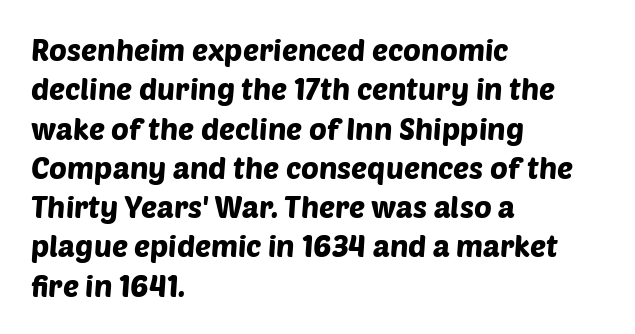
Is this a fixed-width face? No — the glyphs have proportional, varying widths. Characters follow at the spacing the type designer built in. Reading down the block, your eye returns to a fixed left position each line. No feet cap the strokes, marking this as sans-serif type.
